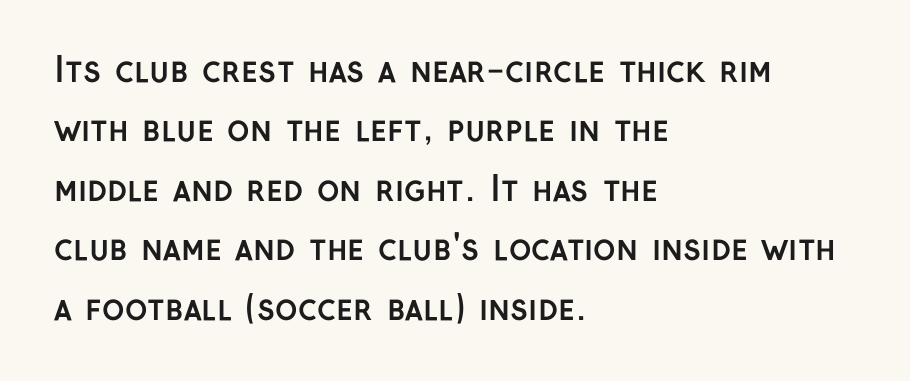
Q: Is the text bold? A: Yes.
Q: Is the text italic (slanted)? A: No, it is upright.
Q: Is the typeface a serif or a sans-serif typeface? A: Sans-serif.
Q: Is the text underlined? A: No.
Q: How is the paragraph aligned? A: Left-aligned.
Q: Is the spacing between letters normal or unusually wide? A: Normal.
Q: Width (condensed, normal, or wide)? A: Normal.
Q: Stroke contrast? A: Low.
Q: x-height? A: Medium.
Q: Monospaced? A: No.
